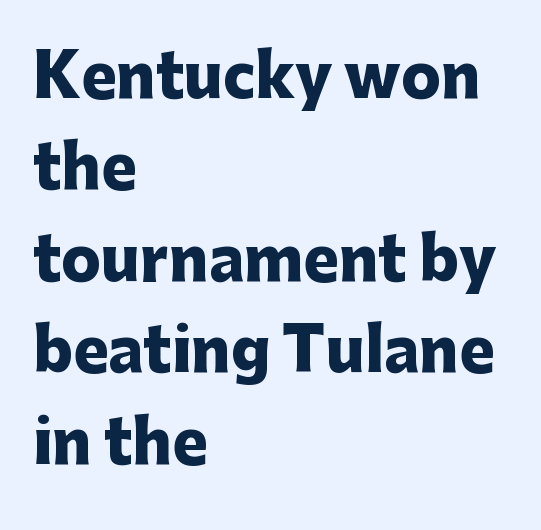
The image shows 59 px heavy sans-serif type, upright; set left-aligned, normal line spacing (1.55x), normal letter spacing, not underlined; low stroke contrast and a medium x-height.
